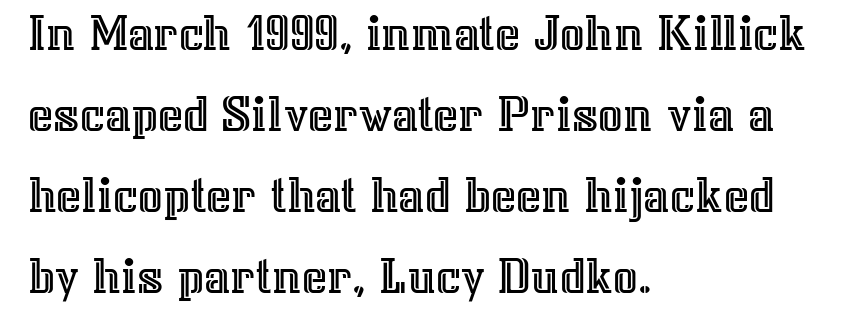
Q: Is the text italic (slanted)? A: No, it is upright.
Q: Is the text underlined? A: No.
Q: How is the paragraph aligned? A: Left-aligned.
Q: Is the spacing between letters normal or unusually wide? A: Normal.
Q: Is the spacing between lines tight, normal or loose? A: Normal.
Q: Width (condensed, normal, or wide)? A: Normal.
Q: x-height? A: Medium.
Q: Monospaced? A: No.
